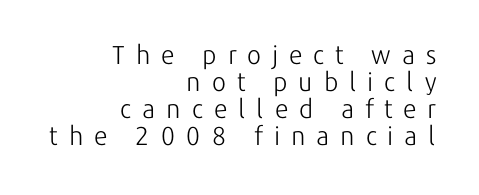
Q: Is the text bold? A: No.
Q: Is the text italic (slanted)? A: No, it is upright.
Q: Is the text underlined? A: No.
Q: How is the paragraph aligned? A: Right-aligned.
Q: Is the spacing between letters normal or unusually wide? A: Unusually wide.
Q: Is the spacing between lines tight, normal or loose? A: Tight.
